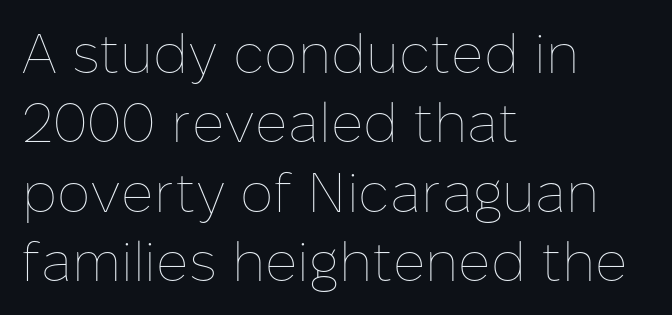
The image shows 56 px thin type, upright; set left-aligned, line spacing 1.24x, normal letter spacing, not underlined; low stroke contrast and a medium x-height.
